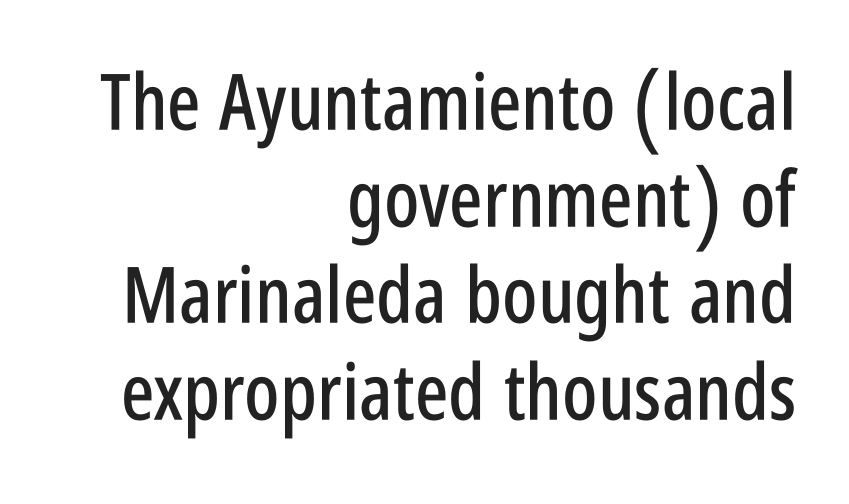
The image shows 78 px condensed sans-serif type, upright; set right-aligned, line spacing 1.24x, normal letter spacing, not underlined; low stroke contrast and a large x-height.
